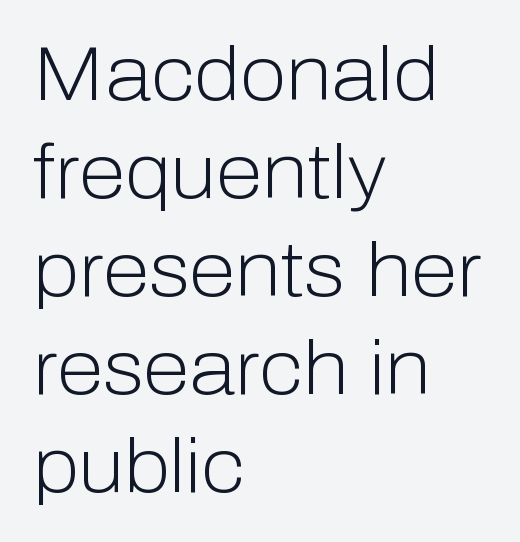
{"serif": "no", "italic": "no", "bold": "no", "weight": "light", "width": "normal", "stroke_contrast": "low", "x_height": "medium", "monospaced": "no", "underline": "no", "align": "left", "line_spacing": "normal", "line_spacing_ratio": 1.29, "letter_spacing": "normal", "letter_spacing_em": 0.0, "glyph_px": 76}
